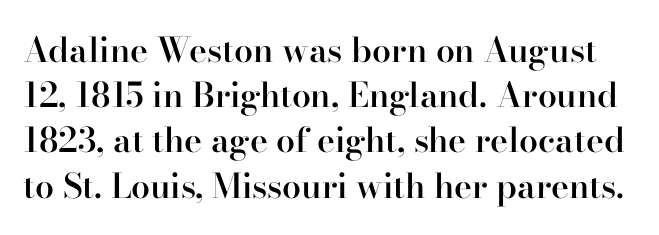
Q: Is the text bold? A: Semi-bold.
Q: Is the text italic (slanted)? A: No, it is upright.
Q: Is the typeface a serif or a sans-serif typeface? A: Serif.
Q: Is the text underlined? A: No.
Q: Is the spacing between letters normal or unusually wide? A: Normal.
Q: Is the spacing between lines tight, normal or loose? A: Normal.
Q: Width (condensed, normal, or wide)? A: Normal.
Q: Stroke contrast? A: High.
Q: x-height? A: Small.
Q: Monospaced? A: No.
